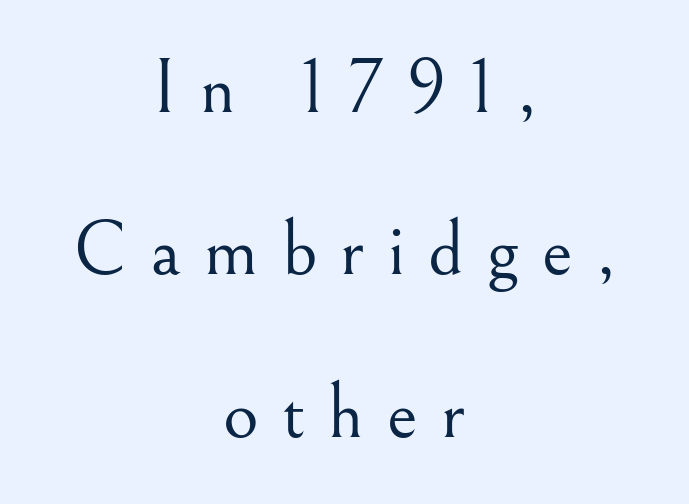
Q: Is the text bold? A: No.
Q: Is the text italic (slanted)? A: No, it is upright.
Q: Is the typeface a serif or a sans-serif typeface? A: Serif.
Q: Is the text underlined? A: No.
Q: How is the paragraph aligned? A: Centered.
Q: Is the spacing between letters normal or unusually wide? A: Unusually wide.
Q: Is the spacing between lines tight, normal or loose? A: Loose.
Q: Width (condensed, normal, or wide)? A: Normal.
Q: Stroke contrast? A: Medium.
Q: x-height? A: Small.
Q: Monospaced? A: No.
